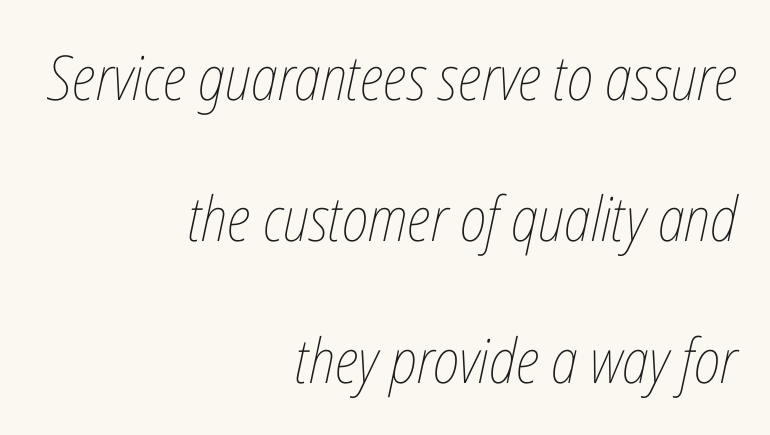
The image shows 62 px thin, condensed type, italic (leaning right); set right-aligned, loose line spacing (2.28x), normal letter spacing, not underlined; low stroke contrast and a medium x-height.
